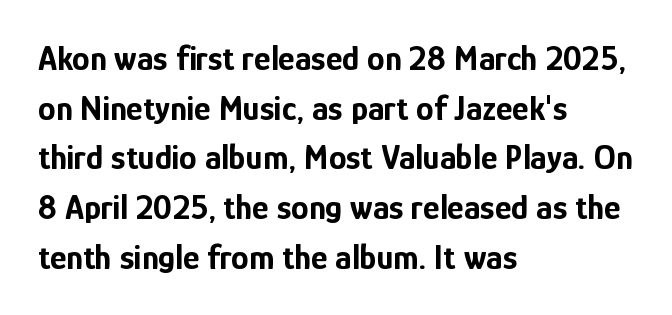
The image shows 35 px bold, condensed sans-serif type, upright; set left-aligned, normal line spacing (1.42x), normal letter spacing, not underlined; low stroke contrast and a medium x-height.
